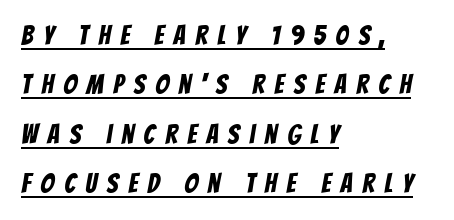
Spacing between characters has been opened up far beyond the box default. The paragraph has a hard left edge and a soft right edge. Honestly, the underline is the first thing you notice here.
